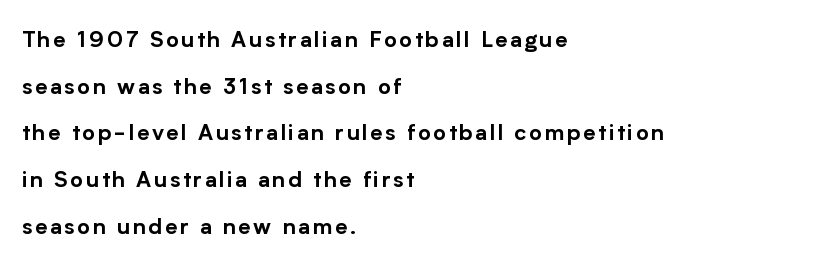
{"italic": "no", "underline": "no", "align": "left", "line_spacing": "loose", "line_spacing_ratio": 2.12, "glyph_px": 22}
